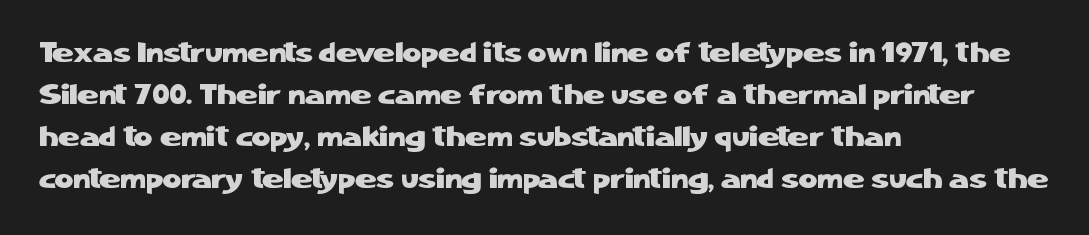
Q: Is the text italic (slanted)? A: No, it is upright.
Q: Is the typeface a serif or a sans-serif typeface? A: Sans-serif.
Q: Is the text underlined? A: No.
Q: How is the paragraph aligned? A: Left-aligned.
Q: Is the spacing between letters normal or unusually wide? A: Normal.
Q: Is the spacing between lines tight, normal or loose? A: Normal.
Q: Width (condensed, normal, or wide)? A: Normal.
Q: Stroke contrast? A: Low.
Q: x-height? A: Medium.
Q: Monospaced? A: No.
